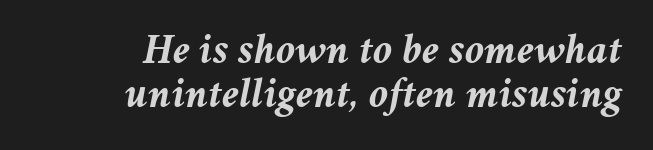
{"italic": "yes", "lean": "right", "slant_degrees": 11, "bold": "yes", "weight": "semibold", "width": "normal", "stroke_contrast": "medium", "x_height": "medium", "monospaced": "no", "underline": "no", "align": "right", "line_spacing": "tight", "line_spacing_ratio": 1.02, "letter_spacing": "normal", "letter_spacing_em": 0.0, "glyph_px": 43}
